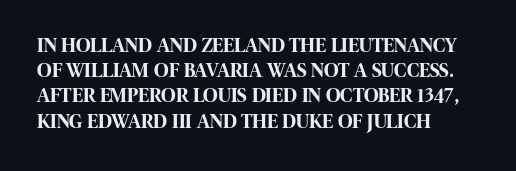
The space directly below the letters is spotless. This rendering uses left alignment, leaving the right contour irregular. The typography opts for an upright posture over an oblique one. Each word holds together tightly as a unit, with standard inter-letter gaps. Pretty heavy lettering here — definitely bold.
